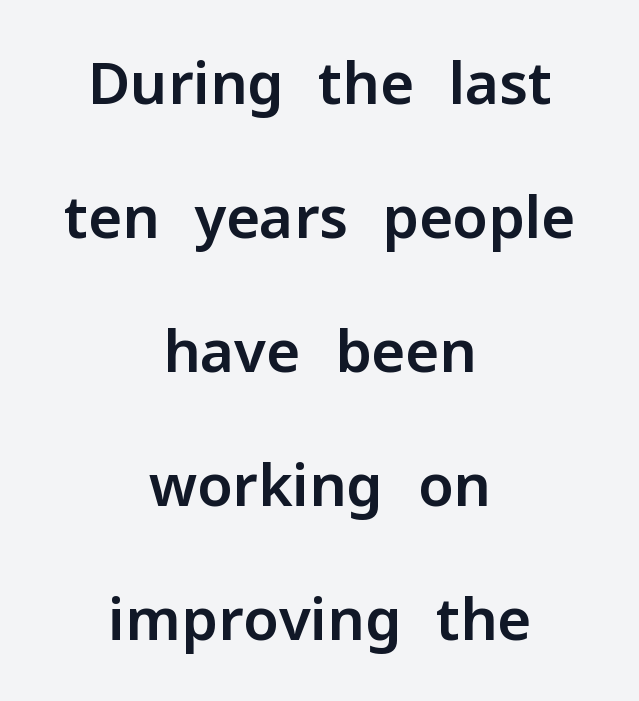
Q: Is the text italic (slanted)? A: No, it is upright.
Q: Is the typeface a serif or a sans-serif typeface? A: Sans-serif.
Q: Is the text underlined? A: No.
Q: How is the paragraph aligned? A: Centered.
Q: Is the spacing between letters normal or unusually wide? A: Normal.
Q: Is the spacing between lines tight, normal or loose? A: Loose.
Q: Width (condensed, normal, or wide)? A: Normal.
Q: Stroke contrast? A: Low.
Q: x-height? A: Medium.
Q: Monospaced? A: No.
